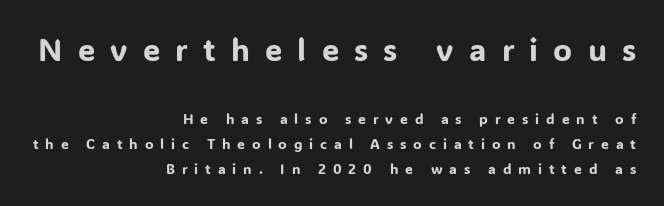
{"serif": "no", "italic": "no", "width": "normal", "stroke_contrast": "low", "x_height": "medium", "monospaced": "no", "underline": "no", "align": "right", "line_spacing_ratio": 1.8, "letter_spacing": "wide", "letter_spacing_em": 0.49, "larger_block": "first", "size_ratio": 2.21, "glyph_px": 31}
